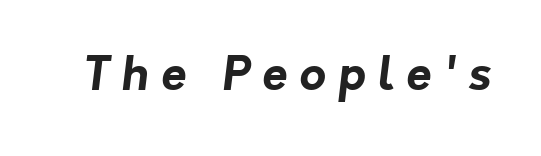
The image shows 46 px bold sans-serif type; set unusually wide letter spacing (+0.26 em), not underlined; low stroke contrast and a medium x-height.
